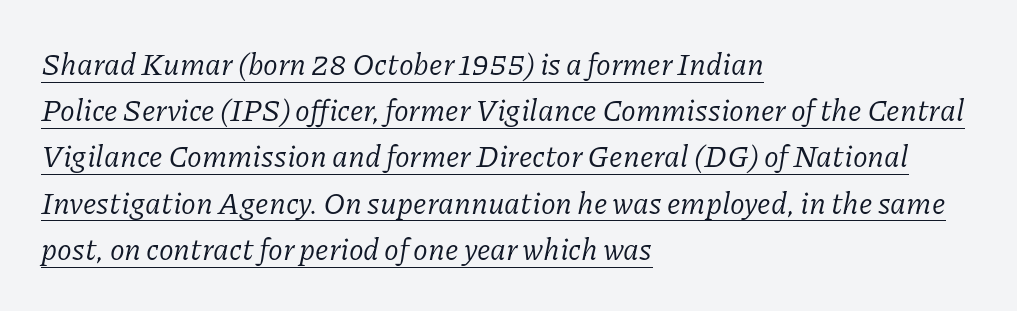
The image shows 30 px regular-weight serif type, italic (leaning right); set left-aligned, normal line spacing (1.54x), normal letter spacing, underlined; low stroke contrast and a medium x-height.
